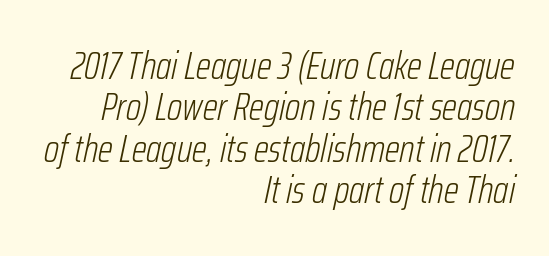
The image shows 39 px light, condensed type, italic (leaning right); set right-aligned, tight line spacing (1.06x), normal letter spacing, not underlined; low stroke contrast and a medium x-height.
